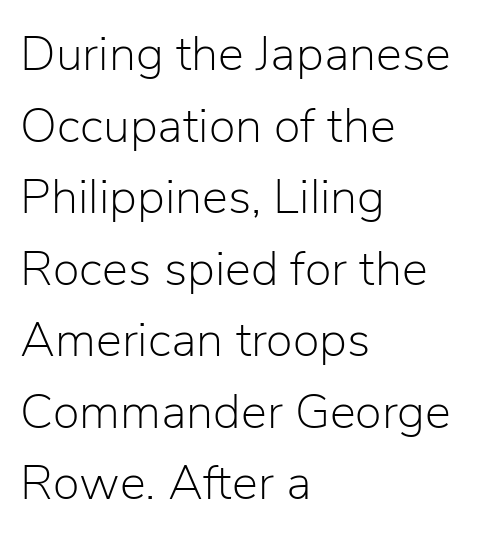
The rendering keeps characters at their native spacing. Any mark beneath the type? The region is blank. Note the varied advance widths — an 'i' is clearly narrower than an 'm'. A classic flush-left, rag-right setting is used for this passage. Unlike a traditional serif, this face leaves its strokes unadorned. No chunkiness to these letters — they're not bold.
